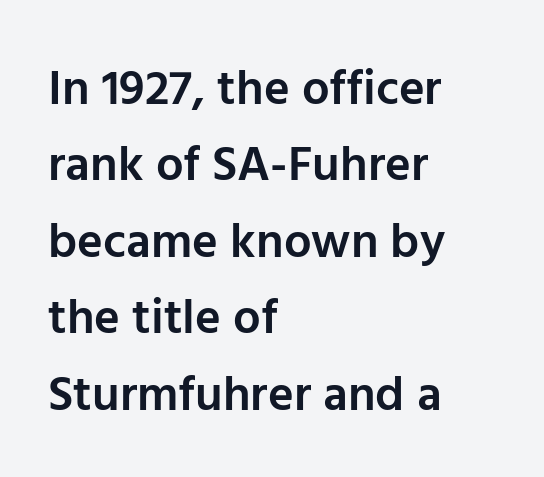
The image shows 49 px semibold sans-serif type, upright; set left-aligned, normal line spacing (1.56x), normal letter spacing, not underlined; low stroke contrast and a medium x-height.
